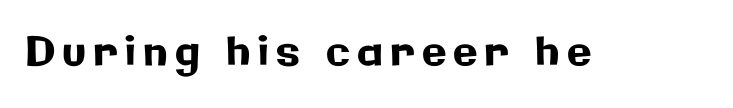
Q: Is the text italic (slanted)? A: No, it is upright.
Q: Is the typeface a serif or a sans-serif typeface? A: Sans-serif.
Q: Is the text underlined? A: No.
Q: Width (condensed, normal, or wide)? A: Normal.
Q: Stroke contrast? A: Low.
Q: x-height? A: Medium.
Q: Monospaced? A: No.
